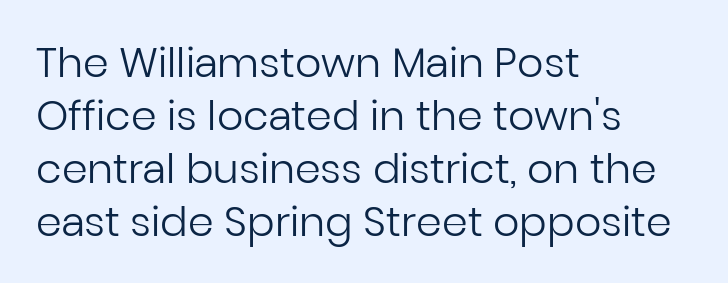
Q: Is the text bold? A: No.
Q: Is the text italic (slanted)? A: No, it is upright.
Q: Is the typeface a serif or a sans-serif typeface? A: Sans-serif.
Q: Is the text underlined? A: No.
Q: How is the paragraph aligned? A: Left-aligned.
Q: Is the spacing between letters normal or unusually wide? A: Normal.
Q: Is the spacing between lines tight, normal or loose? A: Normal.
Q: Width (condensed, normal, or wide)? A: Normal.
Q: Stroke contrast? A: Low.
Q: x-height? A: Medium.
Q: Monospaced? A: No.
